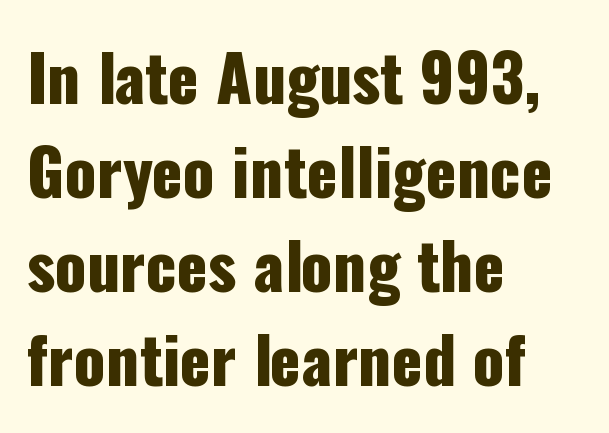
The image shows 64 px condensed sans-serif type, upright; set left-aligned, normal line spacing (1.47x), normal letter spacing, not underlined; low stroke contrast and a medium x-height.
